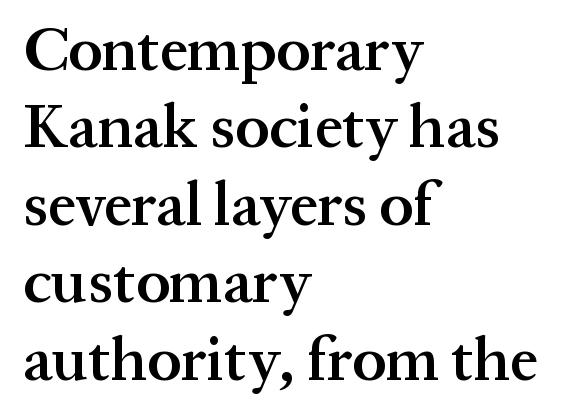
The image shows 62 px semibold serif type, upright; set left-aligned, normal line spacing (1.25x), normal letter spacing, not underlined; medium stroke contrast and a medium x-height.
